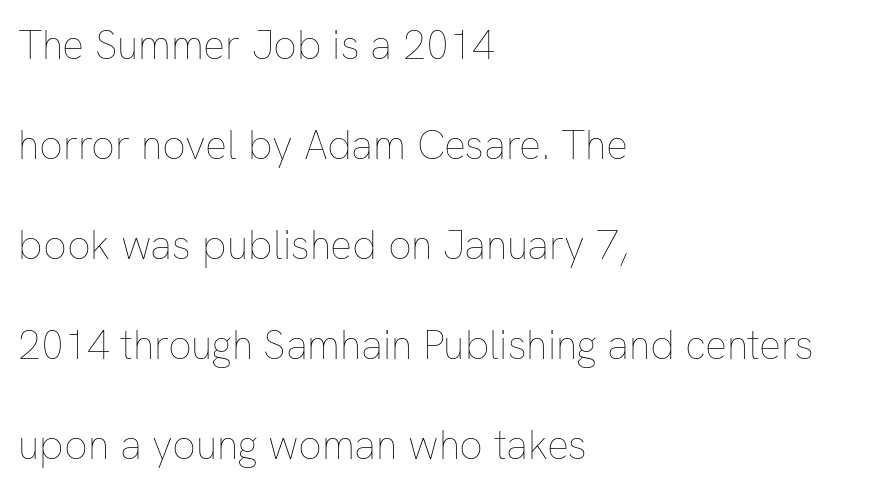
{"italic": "no", "bold": "no", "weight": "thin", "width": "normal", "stroke_contrast": "low", "x_height": "medium", "monospaced": "no", "underline": "no", "align": "left", "line_spacing": "loose", "line_spacing_ratio": 2.44, "letter_spacing": "normal", "letter_spacing_em": 0.0, "glyph_px": 41}
